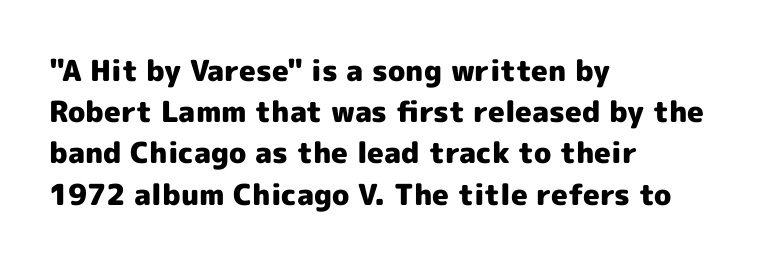
{"serif": "no", "italic": "no", "bold": "yes", "weight": "heavy", "width": "normal", "x_height": "medium", "monospaced": "no", "underline": "no", "align": "left", "line_spacing": "normal", "line_spacing_ratio": 1.42, "letter_spacing": "normal", "letter_spacing_em": 0.0, "glyph_px": 29}
